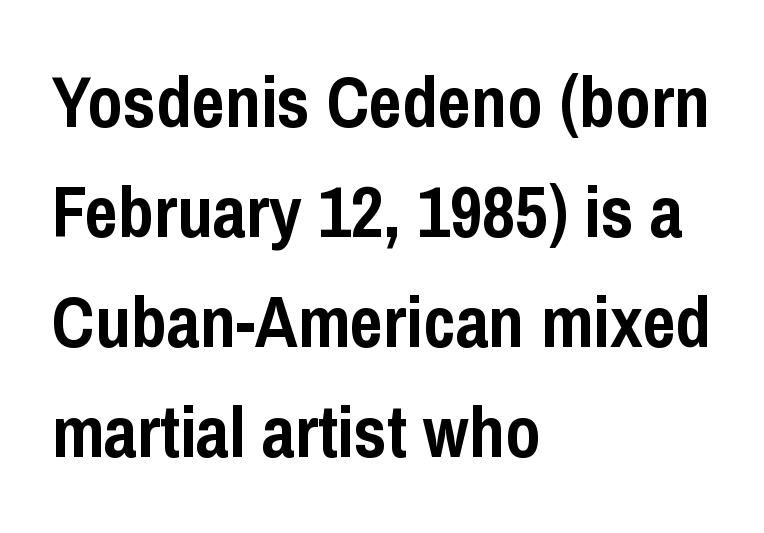
{"serif": "no", "italic": "no", "bold": "yes", "weight": "semibold", "width": "condensed", "stroke_contrast": "low", "x_height": "medium", "monospaced": "no", "underline": "no", "align": "left", "line_spacing": "normal", "line_spacing_ratio": 1.53, "letter_spacing": "normal", "letter_spacing_em": 0.0, "glyph_px": 72}
